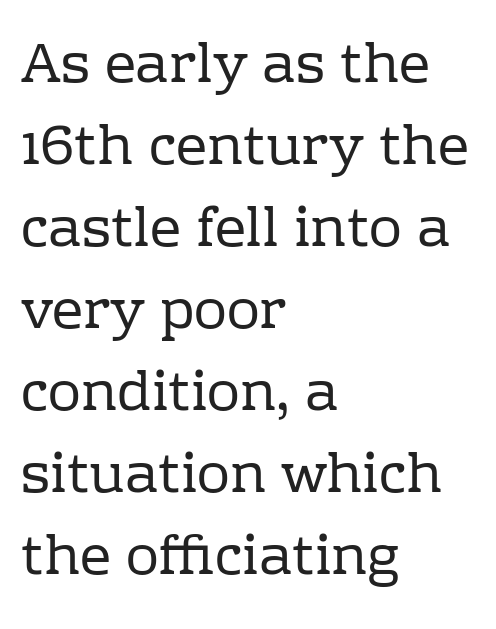
Heft: none added — not bold. Vertical strokes here are truly vertical. The tracking reads as untouched default to a designer's eye. Note the varied advance widths — an 'i' is clearly narrower than an 'm'. The typeface chosen for these lines features serifs.
